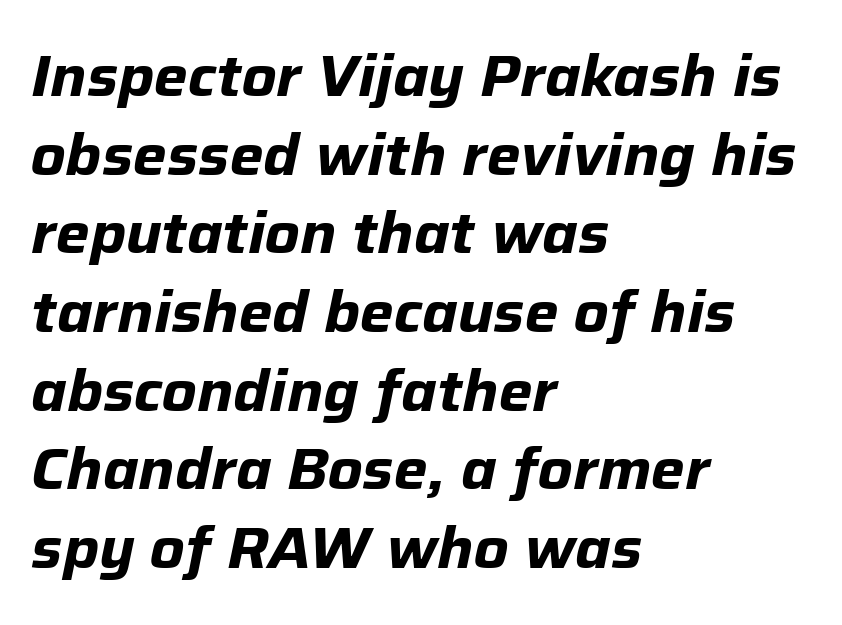
The face used here is rendered with its standard letterfit. Each letter keeps its own natural width here, so spacing adapts to shape. Is the type slanted? Yes — the strokes lean at a clear angle. Type without underlining. This is heavy type, rendered in bold.
